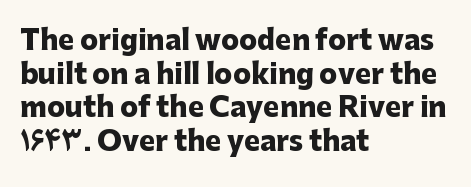
The image shows 27 px bold type, upright; set left-aligned, normal line spacing (1.25x), normal letter spacing, not underlined.
